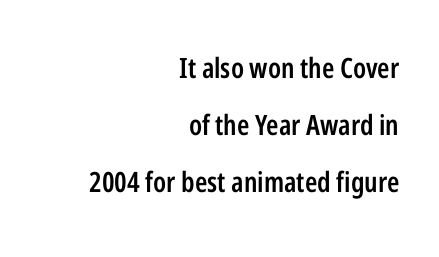
{"serif": "no", "italic": "no", "bold": "semi", "weight": "semibold", "width": "condensed", "stroke_contrast": "low", "x_height": "medium", "monospaced": "no", "underline": "no", "align": "right", "line_spacing": "loose", "line_spacing_ratio": 2.03, "letter_spacing": "normal", "letter_spacing_em": 0.0, "glyph_px": 28}
